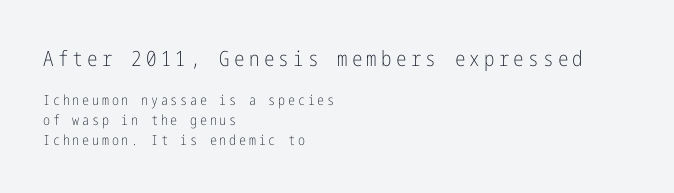
Tall strokes in this sample are plumb rather than angled. The passage shown is not underscored anywhere. Think standard paragraph weight, or any step lighter than that. A typesetter would call this heavily tracked-out type. The rows are spaced the way most documents space them.
